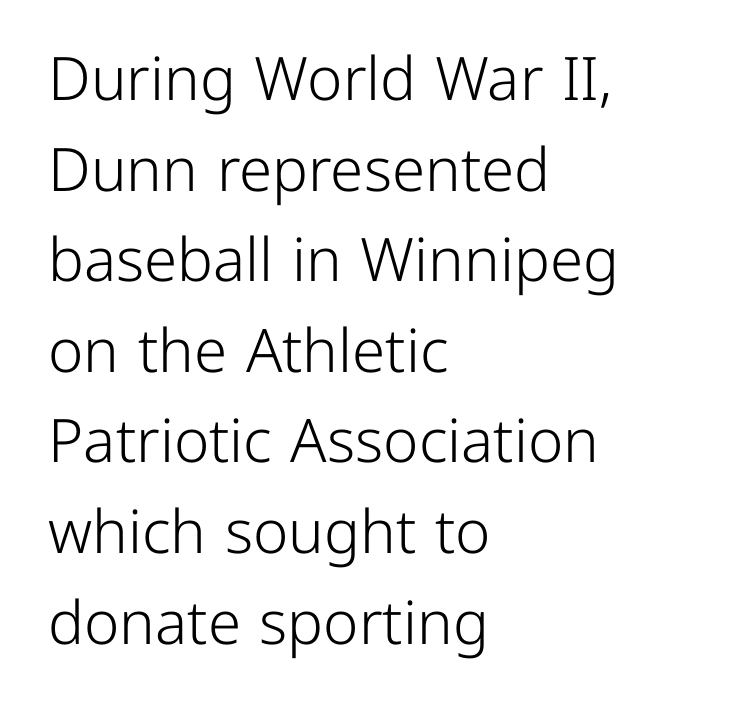
{"serif": "no", "italic": "no", "bold": "no", "weight": "light", "width": "normal", "stroke_contrast": "low", "x_height": "medium", "monospaced": "no", "underline": "no", "align": "left", "line_spacing": "normal", "line_spacing_ratio": 1.51, "letter_spacing": "normal", "letter_spacing_em": 0.0, "glyph_px": 60}
